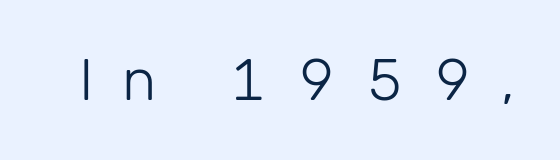
Q: Is the text bold? A: No.
Q: Is the text italic (slanted)? A: No, it is upright.
Q: Is the typeface a serif or a sans-serif typeface? A: Sans-serif.
Q: Is the text underlined? A: No.
Q: Is the spacing between letters normal or unusually wide? A: Unusually wide.
Q: Width (condensed, normal, or wide)? A: Normal.
Q: Stroke contrast? A: Low.
Q: x-height? A: Medium.
Q: Monospaced? A: No.
